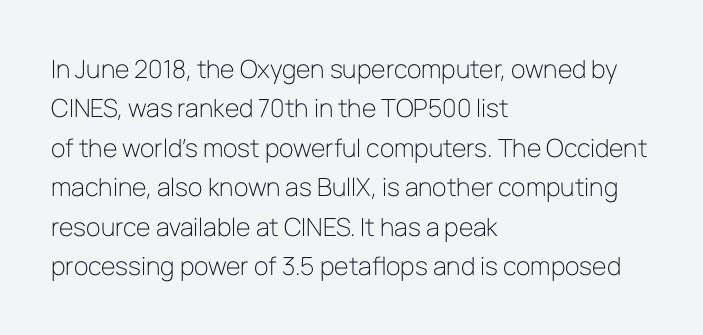
Q: Is the text bold? A: No.
Q: Is the text italic (slanted)? A: No, it is upright.
Q: Is the text underlined? A: No.
Q: How is the paragraph aligned? A: Left-aligned.
Q: Is the spacing between letters normal or unusually wide? A: Normal.
Q: Is the spacing between lines tight, normal or loose? A: Normal.
